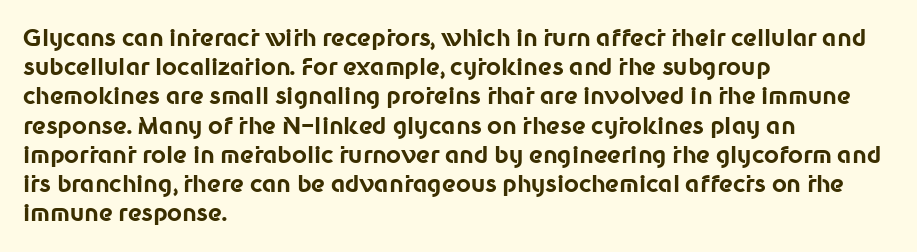
Is the block centered? No — it sits flush against the left margin. Strong, thick strokes mark this as bold type. Plain, unruled lines of type. Nothing unusual about the tracking: characters are spaced as the font intends. When letters stand straight like this, we call the style roman or upright. One glance says typical: line gaps are just what's usual.
